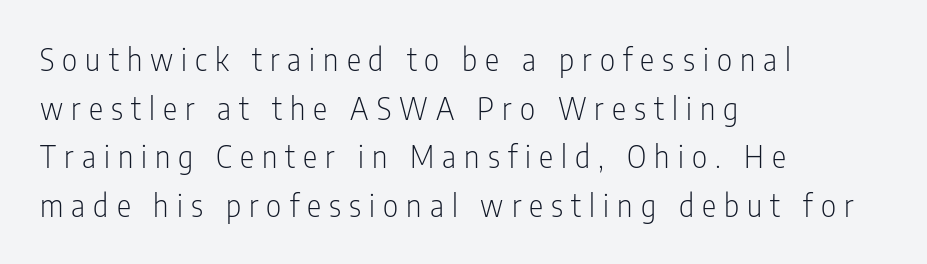
{"serif": "no", "italic": "no", "bold": "no", "weight": "light", "width": "condensed", "stroke_contrast": "low", "x_height": "medium", "monospaced": "no", "underline": "no", "align": "left", "line_spacing": "normal", "line_spacing_ratio": 1.62, "letter_spacing": "wide", "letter_spacing_em": 0.27, "glyph_px": 30}
